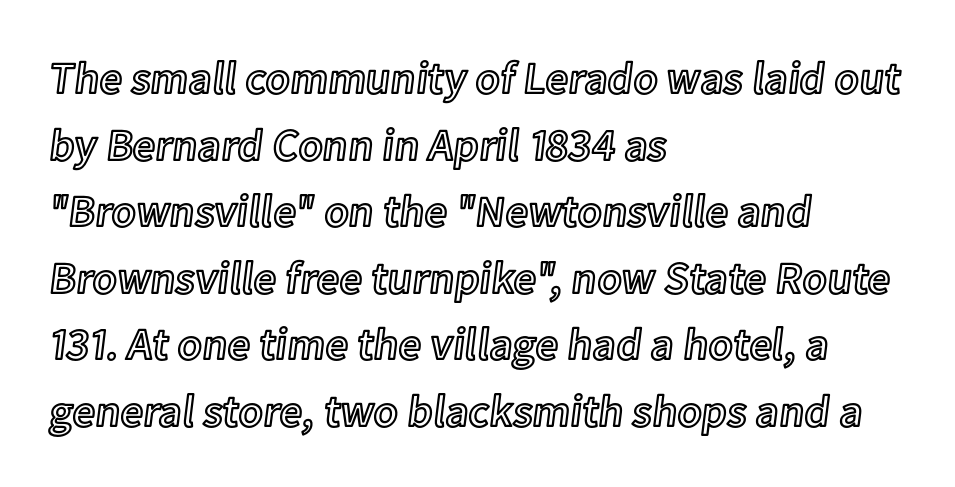
The image shows 45 px text type; set left-aligned, normal line spacing (1.48x), normal letter spacing, not underlined; a medium x-height.
